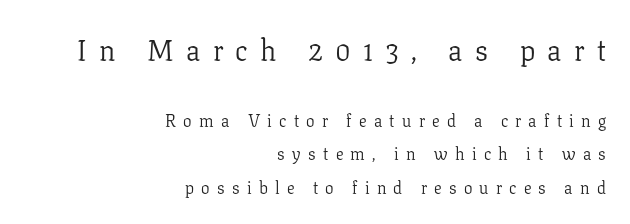
{"serif": "yes", "italic": "no", "bold": "no", "weight": "light", "width": "normal", "stroke_contrast": "low", "x_height": "medium", "monospaced": "no", "underline": "no", "align": "right", "line_spacing": "loose", "line_spacing_ratio": 1.98, "letter_spacing": "wide", "letter_spacing_em": 0.43, "larger_block": "first", "size_ratio": 1.71, "glyph_px": 29}
